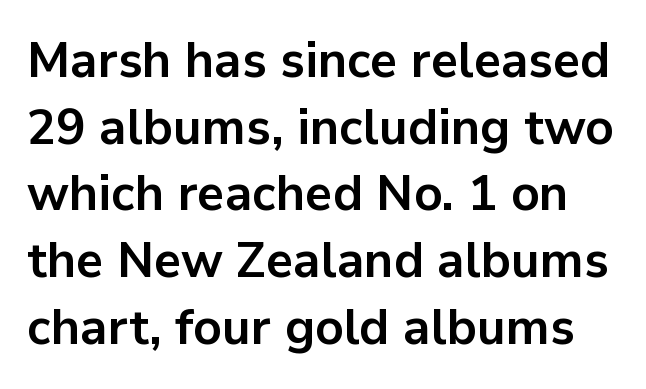
Q: Is the text bold? A: Yes.
Q: Is the text italic (slanted)? A: No, it is upright.
Q: Is the typeface a serif or a sans-serif typeface? A: Sans-serif.
Q: Is the text underlined? A: No.
Q: Is the spacing between letters normal or unusually wide? A: Normal.
Q: Is the spacing between lines tight, normal or loose? A: Normal.
Q: Width (condensed, normal, or wide)? A: Normal.
Q: Stroke contrast? A: Low.
Q: x-height? A: Medium.
Q: Monospaced? A: No.
